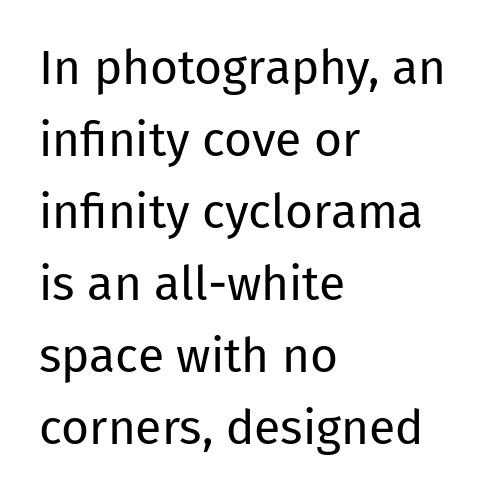
{"serif": "no", "italic": "no", "bold": "no", "weight": "regular", "width": "normal", "stroke_contrast": "low", "x_height": "medium", "monospaced": "no", "underline": "no", "align": "left", "line_spacing": "normal", "line_spacing_ratio": 1.5, "letter_spacing": "normal", "letter_spacing_em": 0.0, "glyph_px": 48}
